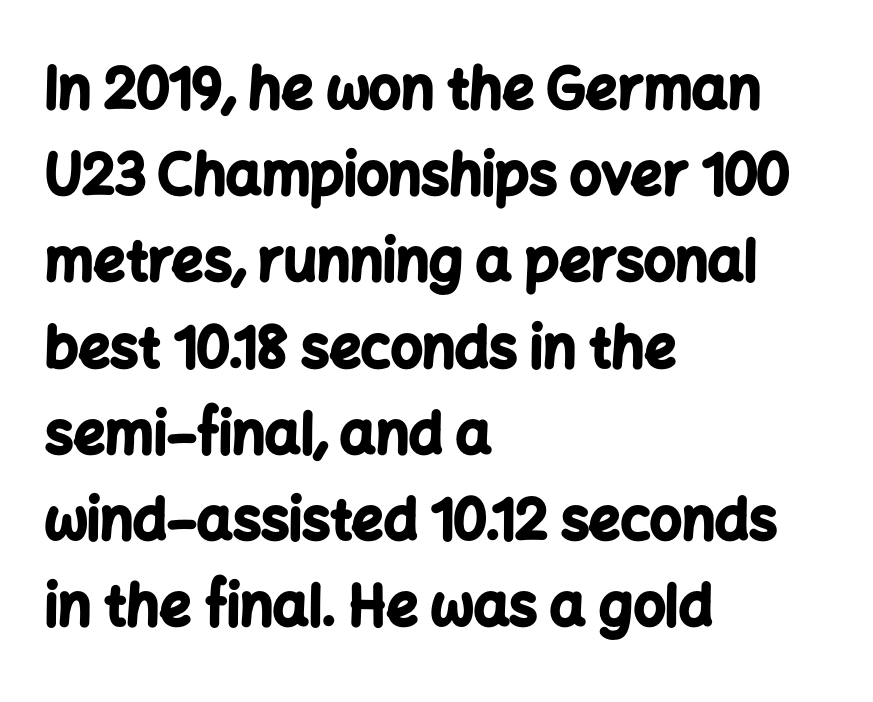
The image shows 56 px bold sans-serif type, upright; set left-aligned, normal line spacing (1.54x), normal letter spacing, not underlined; low stroke contrast and a medium x-height.
